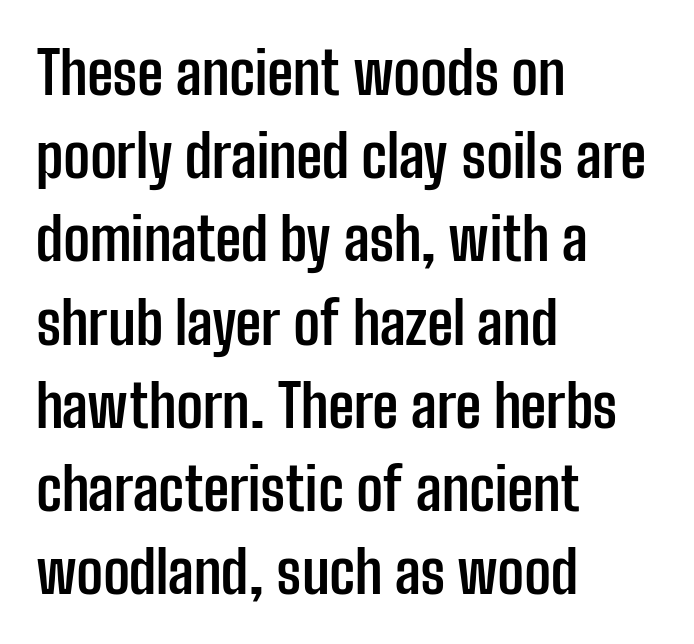
This is the regular roman posture of the typeface. Grotesque or geometric, the face here clearly has no serifs. The line texture is even and compact thanks to regular tracking. Spacing verdict: proportional, widths tailored to each character.
